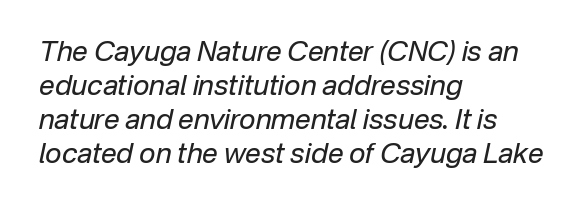
Q: Is the text bold? A: No.
Q: Is the text italic (slanted)? A: Yes, it leans right by about 12 degrees.
Q: Is the text underlined? A: No.
Q: How is the paragraph aligned? A: Left-aligned.
Q: Is the spacing between letters normal or unusually wide? A: Normal.
Q: Width (condensed, normal, or wide)? A: Normal.
Q: Stroke contrast? A: Low.
Q: x-height? A: Medium.
Q: Monospaced? A: No.
